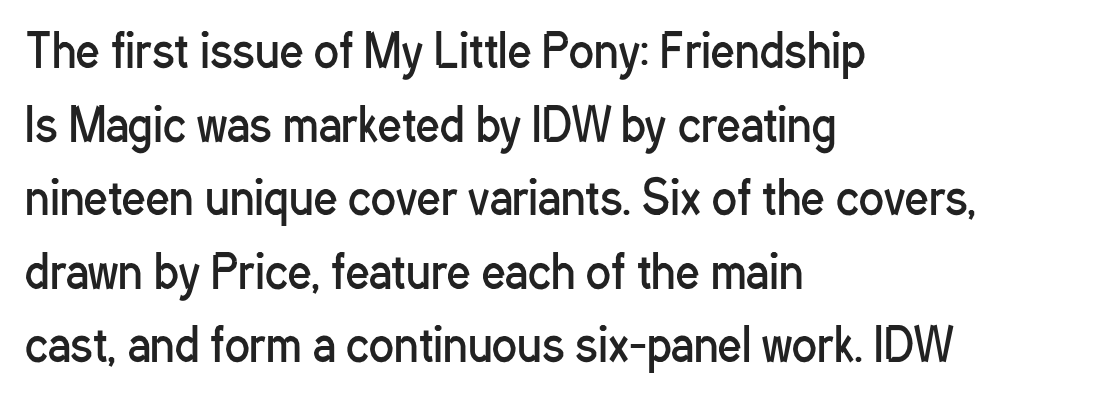
{"serif": "no", "italic": "no", "bold": "no", "weight": "regular", "width": "condensed", "stroke_contrast": "low", "x_height": "medium", "monospaced": "no", "underline": "no", "align": "left", "line_spacing": "normal", "line_spacing_ratio": 1.6, "letter_spacing": "normal", "letter_spacing_em": 0.0, "glyph_px": 46}
